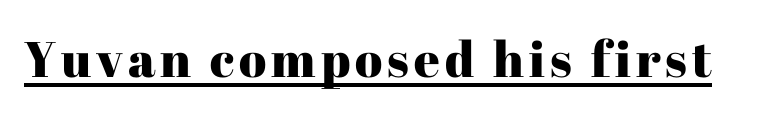
{"serif": "yes", "italic": "no", "width": "normal", "stroke_contrast": "high", "x_height": "medium", "monospaced": "no", "underline": "yes", "glyph_px": 50}
